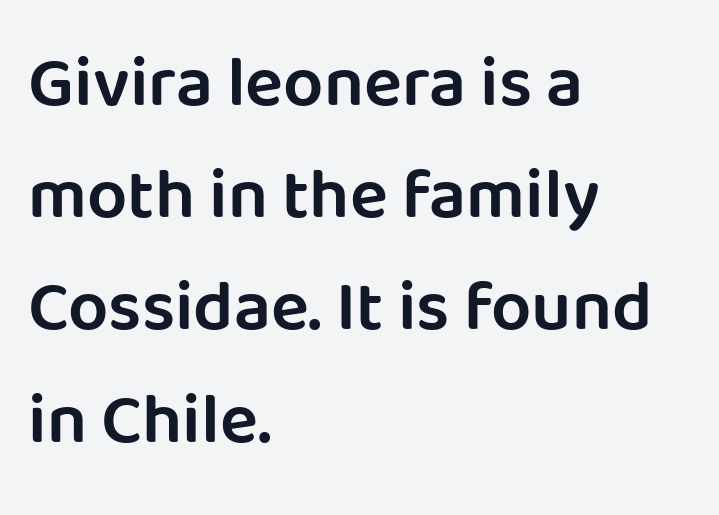
The leading is moderate, giving the passage an even texture. Regarding serifs, this sample does without them. This is the regular roman posture of the typeface. These lines are rendered in a variable-pitch font. The passage shown has conventional tracking throughout.
